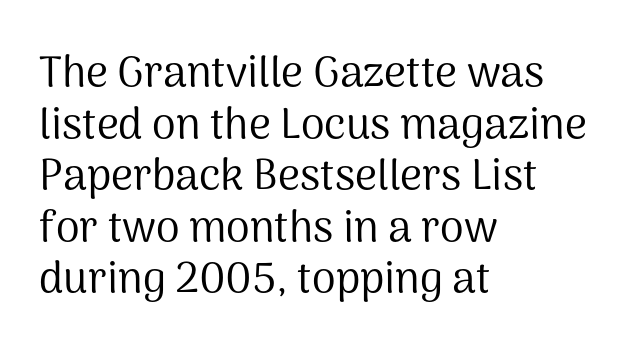
{"serif": "no", "italic": "no", "bold": "no", "weight": "regular", "width": "normal", "stroke_contrast": "medium", "x_height": "medium", "monospaced": "no", "underline": "no", "align": "left", "line_spacing_ratio": 1.2, "letter_spacing": "normal", "letter_spacing_em": 0.0, "glyph_px": 43}
